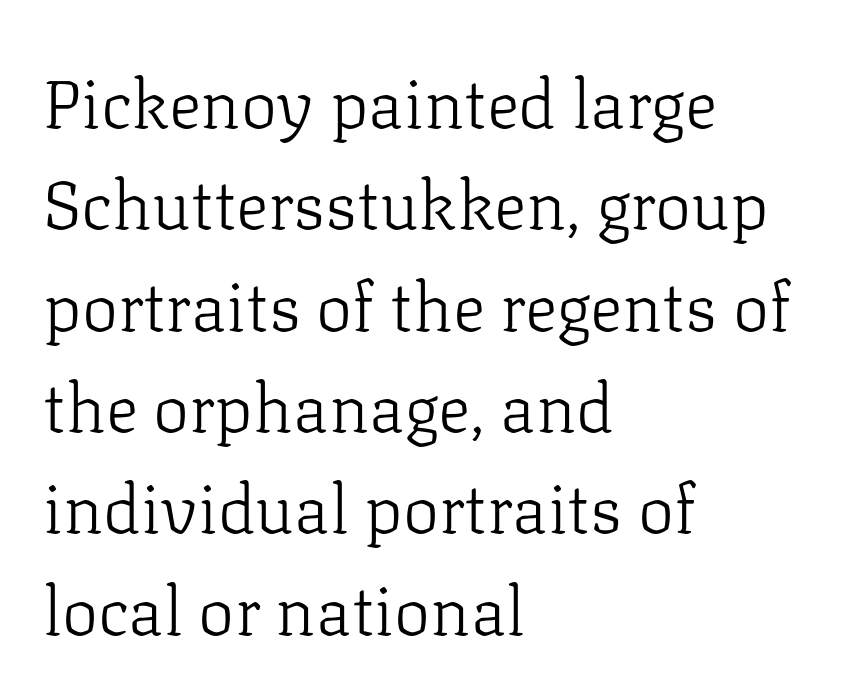
Look at the tracking — it's just the regular setting, nothing added. A student would call this left alignment; a typographer would say flush left, rag right. Rows of type keep a routine distance in the vertical direction. Think of a printed novel: that variable character pitch is what you see here. Type style note: has serifs.
